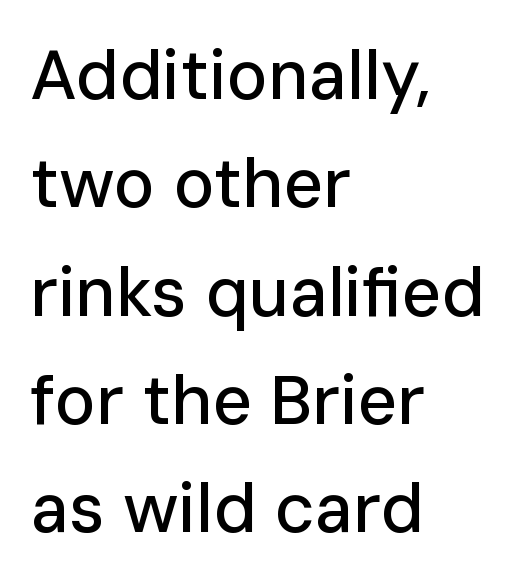
The image shows 69 px sans-serif type, upright; set left-aligned, normal line spacing (1.57x), normal letter spacing, not underlined; low stroke contrast and a medium x-height.
